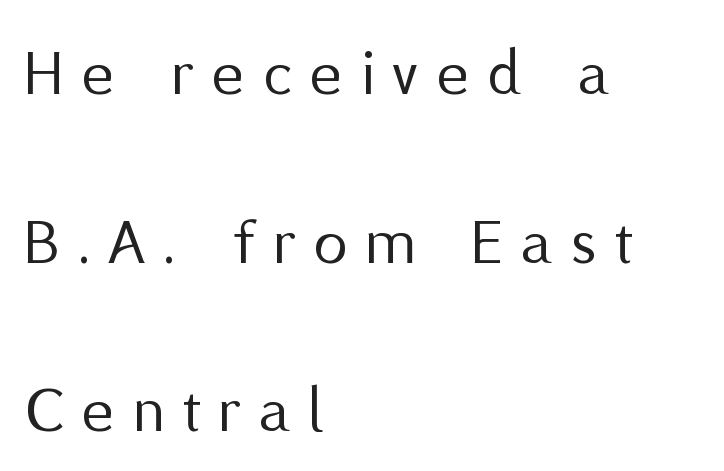
{"serif": "no", "italic": "no", "bold": "no", "weight": "regular", "width": "normal", "stroke_contrast": "medium", "x_height": "medium", "monospaced": "no", "underline": "no", "align": "left", "line_spacing": "loose", "line_spacing_ratio": 2.48, "letter_spacing": "wide", "letter_spacing_em": 0.27, "glyph_px": 68}
